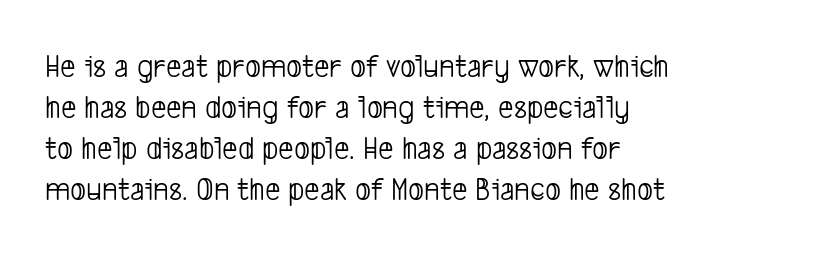
Q: Is the text bold? A: No.
Q: Is the typeface a serif or a sans-serif typeface? A: Sans-serif.
Q: Is the text underlined? A: No.
Q: How is the paragraph aligned? A: Left-aligned.
Q: Is the spacing between letters normal or unusually wide? A: Normal.
Q: Width (condensed, normal, or wide)? A: Condensed.
Q: Stroke contrast? A: Low.
Q: x-height? A: Medium.
Q: Monospaced? A: No.
